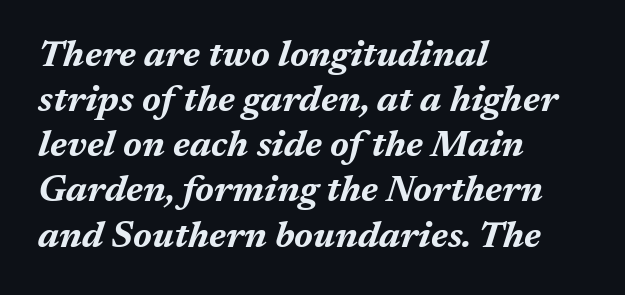
Q: Is the text bold? A: Yes.
Q: Is the text italic (slanted)? A: Yes, it leans right by about 17 degrees.
Q: Is the text underlined? A: No.
Q: How is the paragraph aligned? A: Left-aligned.
Q: Is the spacing between letters normal or unusually wide? A: Normal.
Q: Width (condensed, normal, or wide)? A: Normal.
Q: Stroke contrast? A: Medium.
Q: x-height? A: Medium.
Q: Monospaced? A: No.
